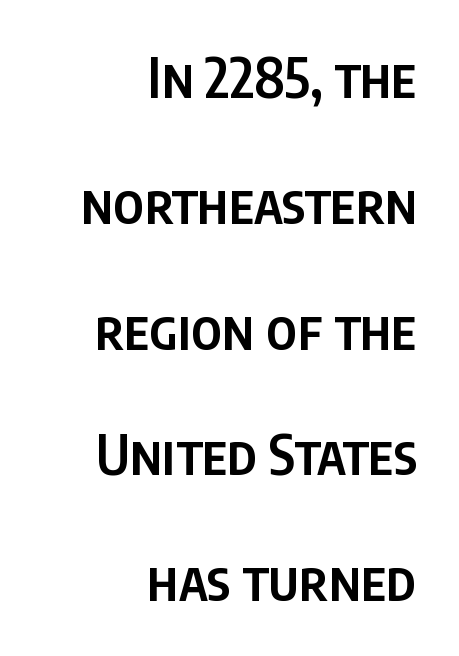
The image shows 54 px semibold, condensed sans-serif type, upright; set right-aligned, loose line spacing (2.33x), normal letter spacing, not underlined; low stroke contrast and a large x-height.
